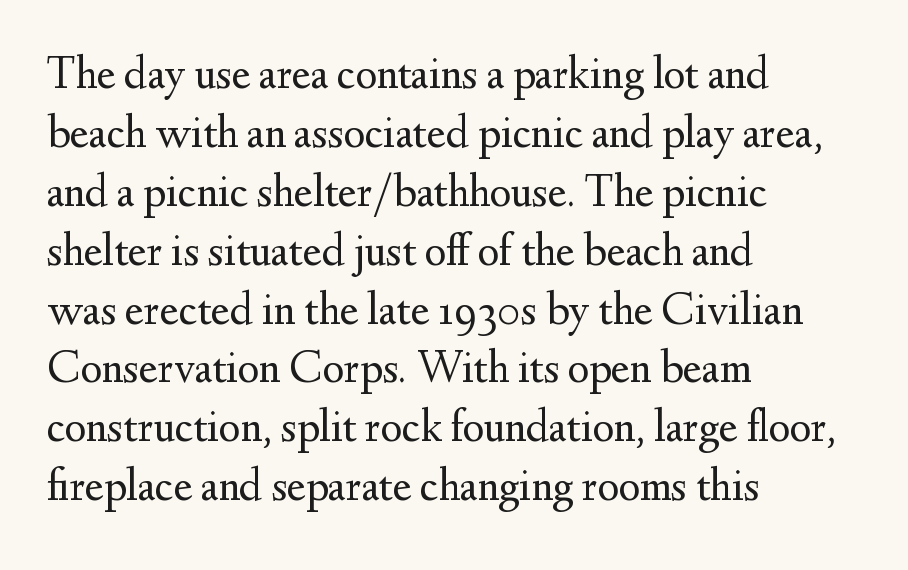
The image shows 46 px regular-weight serif type, upright; set left-aligned, normal line spacing (1.28x), normal letter spacing, not underlined; medium stroke contrast and a small x-height.
